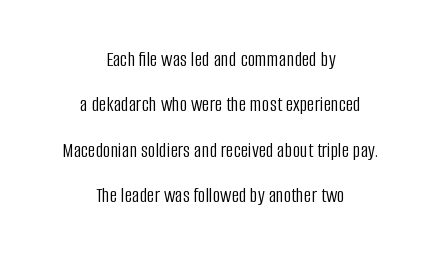
The image shows 21 px text type, upright; set centered, loose line spacing (2.16x), normal letter spacing, not underlined.
